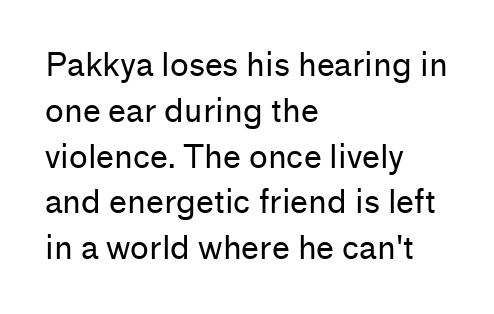
Nothing sits at the stroke ends, so this counts as sans-serif. These lines were composed using upright roman letters. This sample keeps an unexceptional amount of space between lines. The horizontal fit of the characters is conventional and even. Is this a fixed-width face? No — the glyphs have proportional, varying widths.
